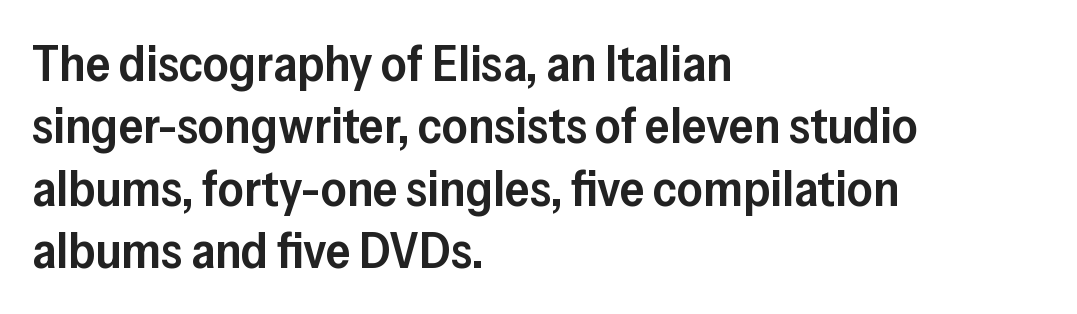
Heft: intermediate — a semibold. The rendering uses a moderate line-height, typical for paragraphs. The zone under the glyphs is completely vacant. This is roman type, the default non-slanted kind. The compositor pushed each line to the left boundary. Standard letterfit; no display-style spreading of the glyphs.
